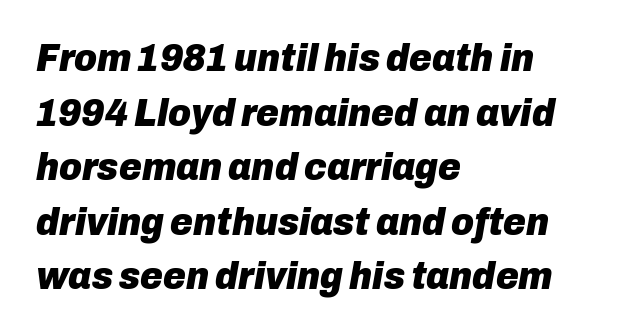
{"italic": "yes", "lean": "right", "slant_degrees": 10, "bold": "yes", "weight": "heavy", "width": "normal", "stroke_contrast": "low", "x_height": "medium", "monospaced": "no", "underline": "no", "align": "left", "line_spacing": "normal", "line_spacing_ratio": 1.4, "letter_spacing": "normal", "letter_spacing_em": 0.0, "glyph_px": 39}
